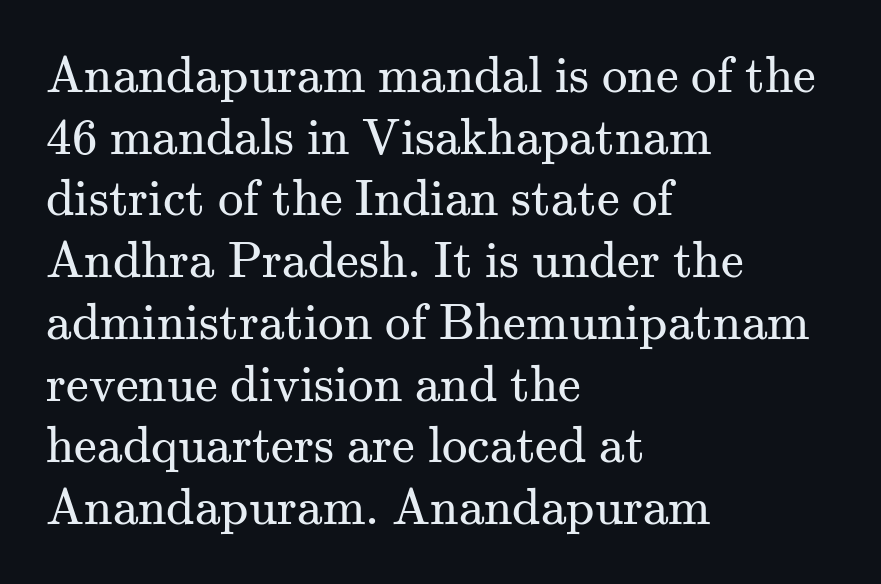
Q: Is the text bold? A: No.
Q: Is the text italic (slanted)? A: No, it is upright.
Q: Is the typeface a serif or a sans-serif typeface? A: Serif.
Q: Is the text underlined? A: No.
Q: How is the paragraph aligned? A: Left-aligned.
Q: Is the spacing between letters normal or unusually wide? A: Normal.
Q: Width (condensed, normal, or wide)? A: Normal.
Q: Stroke contrast? A: Medium.
Q: x-height? A: Small.
Q: Monospaced? A: No.
